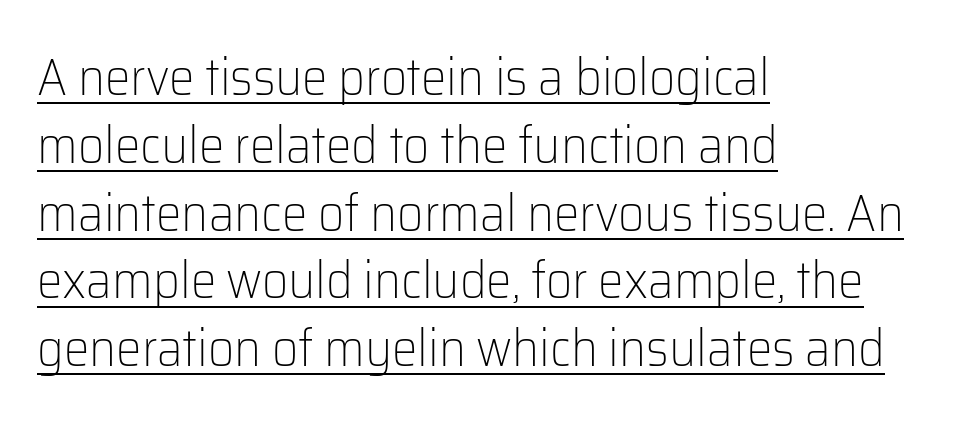
{"serif": "no", "italic": "no", "bold": "no", "weight": "light", "width": "normal", "stroke_contrast": "low", "x_height": "medium", "monospaced": "no", "underline": "yes", "align": "left", "line_spacing": "normal", "line_spacing_ratio": 1.33, "letter_spacing": "normal", "letter_spacing_em": 0.0, "glyph_px": 51}
